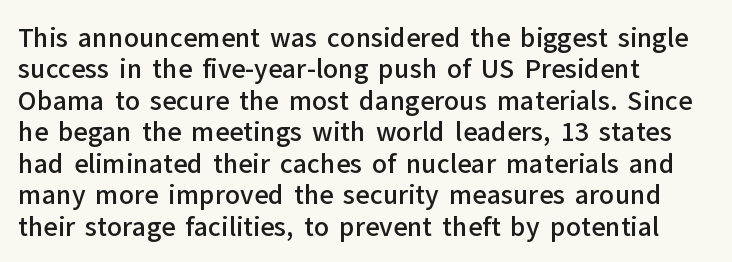
The image shows 25 px text type, upright; set left-aligned, normal line spacing (1.26x), normal letter spacing, not underlined.
